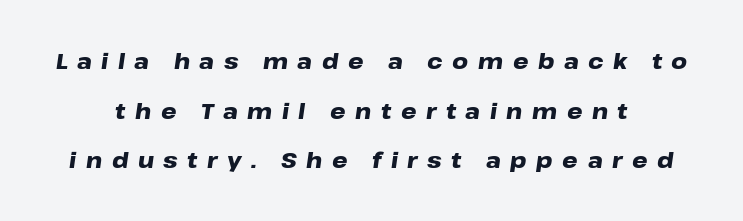
Students, this is bold: see how much ink each stroke carries. Decoration check: the copy has no underline. Designer's note — italics engaged. If you measured baseline to baseline, you'd find a long distance. The face used here is rendered with a markedly widened letterfit.
